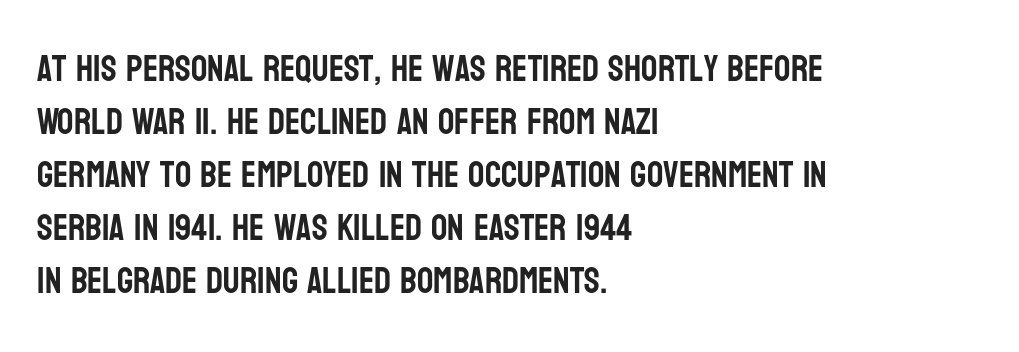
Q: Is the text italic (slanted)? A: No, it is upright.
Q: Is the typeface a serif or a sans-serif typeface? A: Sans-serif.
Q: Is the text underlined? A: No.
Q: How is the paragraph aligned? A: Left-aligned.
Q: Is the spacing between letters normal or unusually wide? A: Normal.
Q: Is the spacing between lines tight, normal or loose? A: Normal.
Q: Width (condensed, normal, or wide)? A: Condensed.
Q: Stroke contrast? A: Low.
Q: x-height? A: Large.
Q: Monospaced? A: No.
